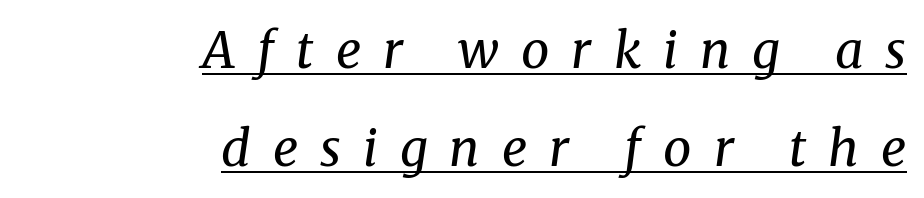
{"serif": "yes", "italic": "yes", "lean": "right", "slant_degrees": 8, "bold": "no", "weight": "regular", "width": "normal", "stroke_contrast": "medium", "x_height": "medium", "monospaced": "no", "underline": "yes", "align": "right", "line_spacing": "loose", "line_spacing_ratio": 1.96, "letter_spacing": "wide", "letter_spacing_em": 0.44, "glyph_px": 50}
